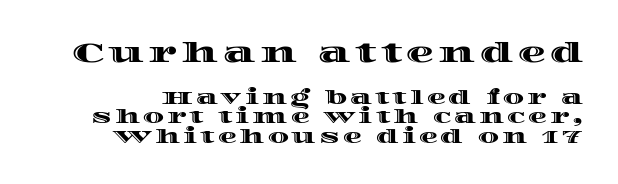
Q: Is the text italic (slanted)? A: No, it is upright.
Q: Is the text underlined? A: No.
Q: Is the spacing between lines tight, normal or loose? A: Tight.
Q: Which block of text is set in a larger size, the first (top) or the second (bottom)? A: The first (top) one.
Q: Width (condensed, normal, or wide)? A: Wide.
Q: x-height? A: Large.
Q: Monospaced? A: No.
